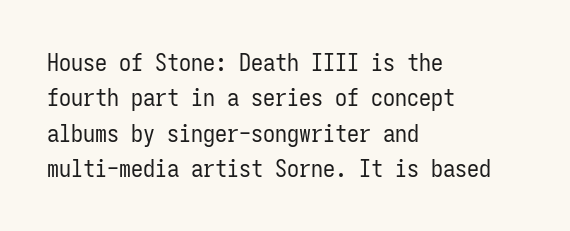
Tracking value appears to be zero — textbook default spacing. Posture: straight, roman, zero tilt. Leftover space on each line is placed entirely after the last word. This is not heavy type; no bold has been used.
